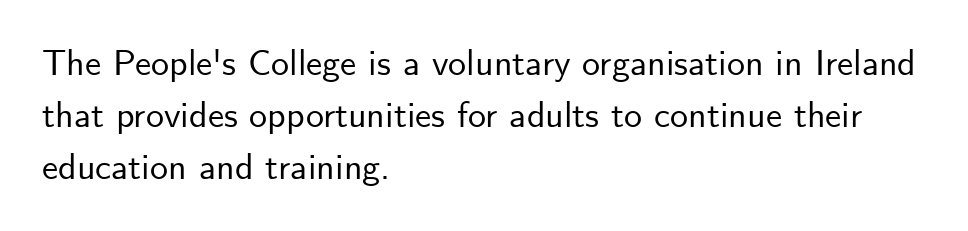
Q: Is the text italic (slanted)? A: No, it is upright.
Q: Is the typeface a serif or a sans-serif typeface? A: Sans-serif.
Q: Is the text underlined? A: No.
Q: How is the paragraph aligned? A: Left-aligned.
Q: Is the spacing between letters normal or unusually wide? A: Normal.
Q: Is the spacing between lines tight, normal or loose? A: Normal.
Q: Width (condensed, normal, or wide)? A: Normal.
Q: Stroke contrast? A: Low.
Q: x-height? A: Small.
Q: Monospaced? A: No.
